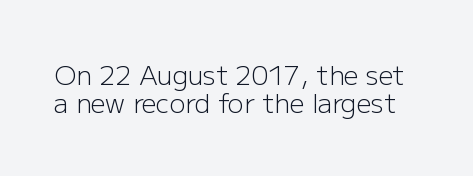
Underlining? Definitely not there. This sample uses plain, unmodified letter spacing. Ordinary non-slanted type is in use. The passage shown stacks its lines with hardly any gap.
